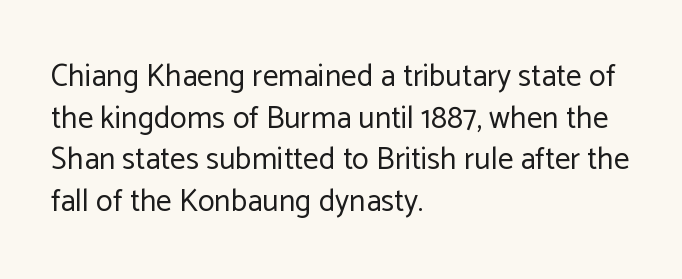
The image shows 31 px regular-weight sans-serif type, upright; set left-aligned, normal line spacing (1.34x), normal letter spacing, not underlined; low stroke contrast and a medium x-height.
